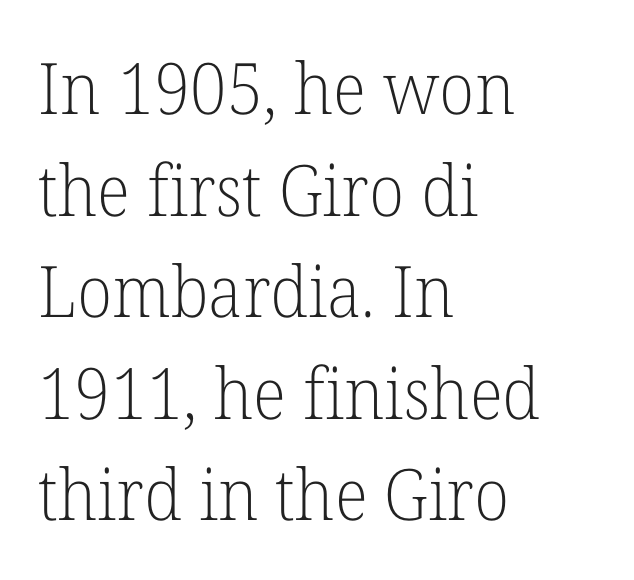
Spacing verdict: proportional, widths tailored to each character. The glyphs are unaccompanied by any horizontal stroke below them. This rendering uses left alignment, leaving the right contour irregular. Quick note: interline space is typical. When letters stand straight like this, we call the style roman or upright. Letter spacing: default.
